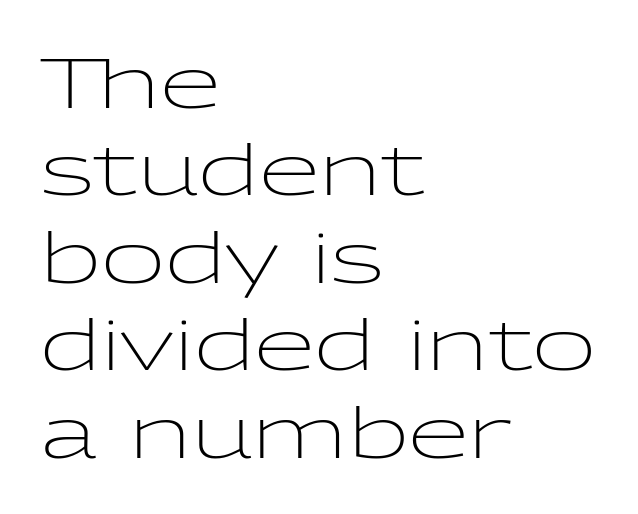
The image shows 70 px light, wide sans-serif type, upright; set left-aligned, normal line spacing (1.25x), normal letter spacing, not underlined; low stroke contrast and a medium x-height.
